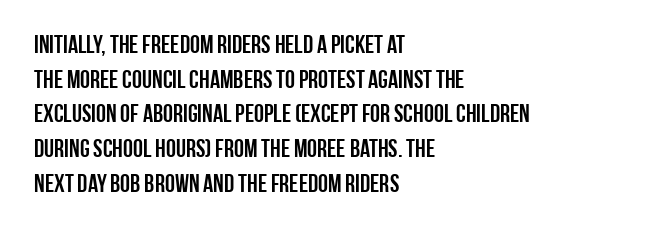
Q: Is the text italic (slanted)? A: No, it is upright.
Q: Is the text underlined? A: No.
Q: How is the paragraph aligned? A: Left-aligned.
Q: Is the spacing between letters normal or unusually wide? A: Normal.
Q: Is the spacing between lines tight, normal or loose? A: Normal.
